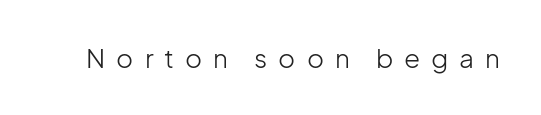
Q: Is the text bold? A: No.
Q: Is the text italic (slanted)? A: No, it is upright.
Q: Is the text underlined? A: No.
Q: Is the spacing between letters normal or unusually wide? A: Unusually wide.
